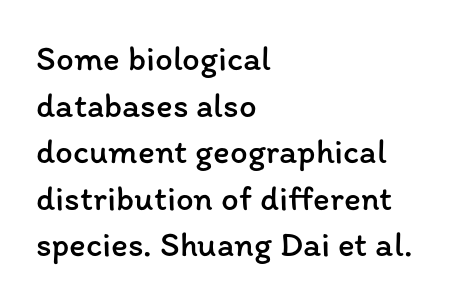
Compared with typical body copy, the letter spacing here is the same. This sample has the flowing, uneven cadence of proportional lettering. Whoever set this chose a conventional vertical rhythm. Is there any slant? The stems are plumb. Is the stroke heavy? The answer is a plain regular-or-lighter. Layout note: lines flush left.
